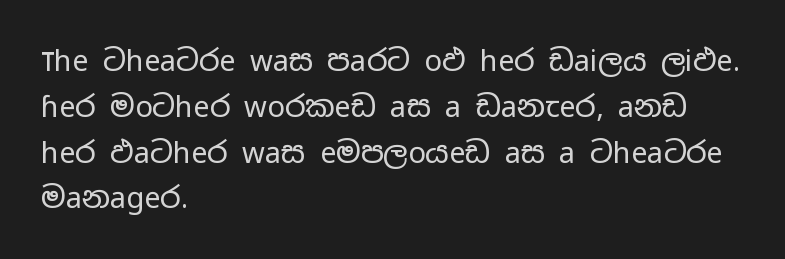
These lines keep a tight, regular rhythm from letter to letter. Alignment: flush left. The strokes are not fattened; the text isn't bold. Descender tails drop into unmarked territory. Do the letters lean? They stand straight. Spacing verdict: proportional, widths tailored to each character.
